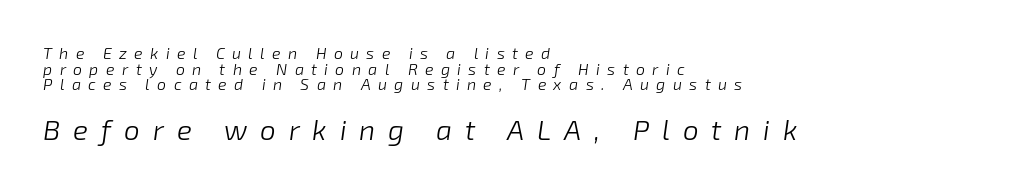
If you squint, the bottom block still reads clearly — it's the larger of the two. Short and long lines alike share a common starting point at left. Note the varied advance widths — an 'i' is clearly narrower than an 'm'. Is the type slanted? Yes — the strokes lean at a clear angle.
